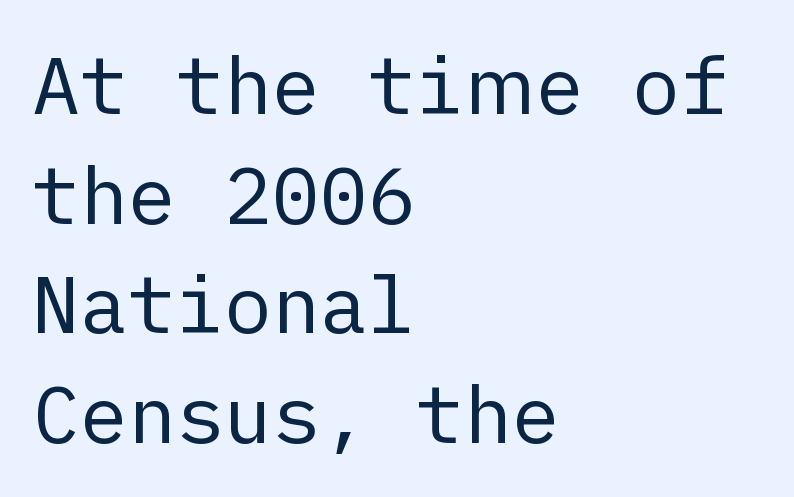
{"serif": "no", "italic": "no", "bold": "no", "weight": "regular", "width": "normal", "stroke_contrast": "low", "x_height": "medium", "underline": "no", "align": "left", "line_spacing": "normal", "line_spacing_ratio": 1.37, "letter_spacing": "normal", "letter_spacing_em": 0.0, "glyph_px": 80}
